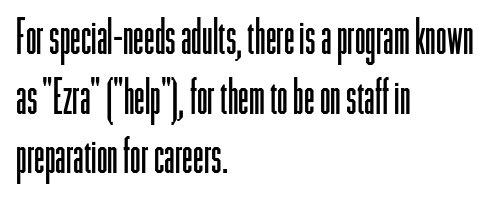
Q: Is the text bold? A: No.
Q: Is the text italic (slanted)? A: No, it is upright.
Q: Is the typeface a serif or a sans-serif typeface? A: Sans-serif.
Q: Is the text underlined? A: No.
Q: How is the paragraph aligned? A: Left-aligned.
Q: Is the spacing between letters normal or unusually wide? A: Normal.
Q: Width (condensed, normal, or wide)? A: Condensed.
Q: Stroke contrast? A: Low.
Q: x-height? A: Medium.
Q: Monospaced? A: No.
